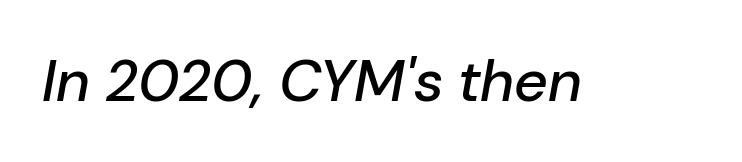
{"italic": "yes", "lean": "right", "slant_degrees": 10, "width": "normal", "stroke_contrast": "low", "x_height": "medium", "monospaced": "no", "underline": "no", "letter_spacing": "normal", "letter_spacing_em": 0.0, "glyph_px": 59}
